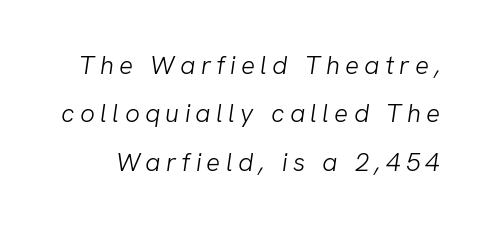
The image shows 26 px text type; set line spacing 1.86x, unusually wide letter spacing (+0.2 em), not underlined.
